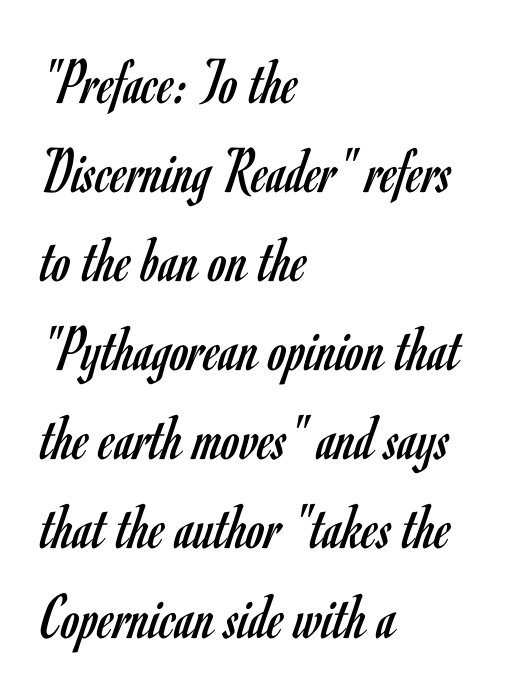
{"serif": "no", "bold": "no", "weight": "regular", "width": "condensed", "stroke_contrast": "low", "x_height": "small", "monospaced": "no", "underline": "no", "align": "left", "line_spacing": "normal", "line_spacing_ratio": 1.35, "letter_spacing": "normal", "letter_spacing_em": 0.0, "glyph_px": 66}
